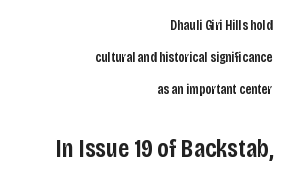
{"italic": "no", "bold": "semi", "underline": "no", "align": "right", "line_spacing": "loose", "line_spacing_ratio": 2.27, "letter_spacing": "normal", "letter_spacing_em": 0.0, "larger_block": "second", "size_ratio": 1.86, "glyph_px": 26}
